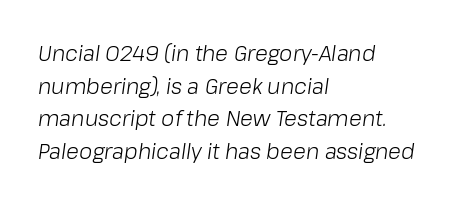
Q: Is the text bold? A: No.
Q: Is the text italic (slanted)? A: Yes, it leans right by about 8 degrees.
Q: Is the text underlined? A: No.
Q: How is the paragraph aligned? A: Left-aligned.
Q: Is the spacing between letters normal or unusually wide? A: Normal.
Q: Is the spacing between lines tight, normal or loose? A: Normal.
